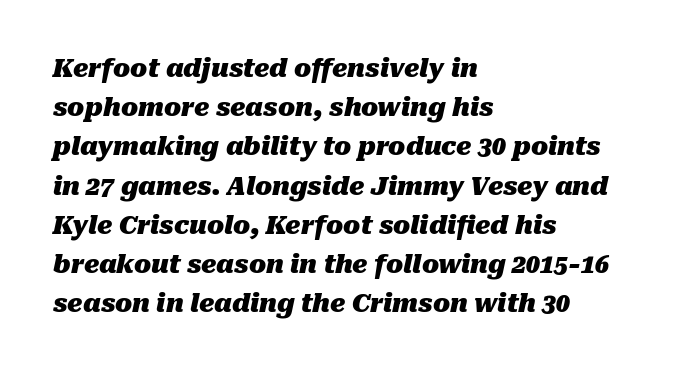
Glyph-to-glyph distance matches everyday printed text. Rule under the text: the space is simply empty. The paragraph shown leans on its left margin. The typography opts for an oblique posture over an upright one. Each glyph is drawn with heavy, bold strokes. The lines sit at an ordinary, default distance from one another.
